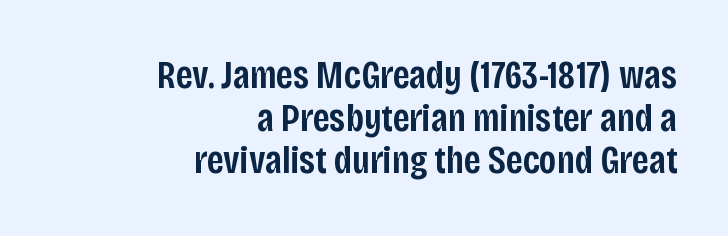
These lines carry some extra weight — a demibold, not a full bold. These lines are set flush right with a ragged left edge. This sample has the flowing, uneven cadence of proportional lettering. Quick note: interline space is minimal.
